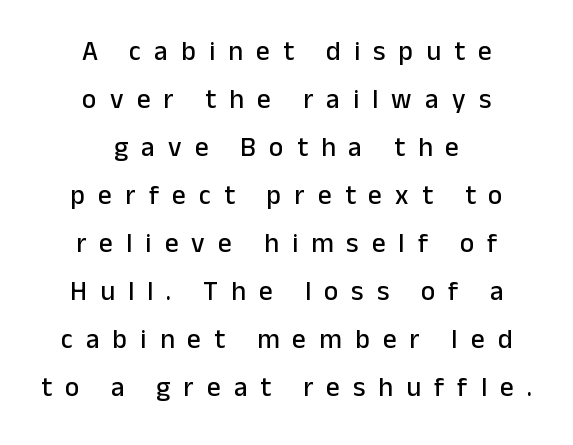
The image shows 27 px text type, upright; set centered, line spacing 1.78x, unusually wide letter spacing (+0.49 em), not underlined.
